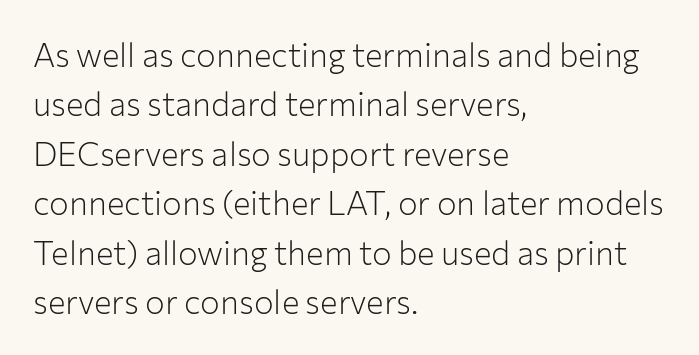
The ragged edge is on the right, which tells us the setting is flush left. Default kerning and tracking; the words read as compact shapes. Is this a sans? Yes — the strokes have no serifs. Vertically, the passage feels balanced, rows spaced as you'd expect.
